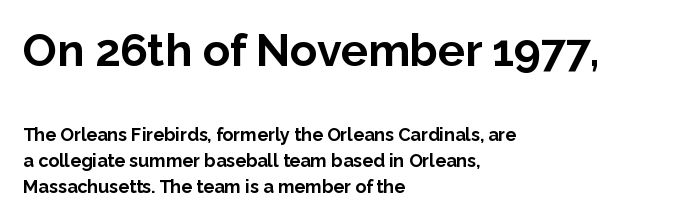
Notice how the stems are strictly vertical — no italics here. What weight is shown? A full bold with thick strokes. A sans-serif font was chosen for this passage. Each letter keeps its own natural width here, so spacing adapts to shape. You get the large type first, then a drop to smaller type. Underline: absent.
